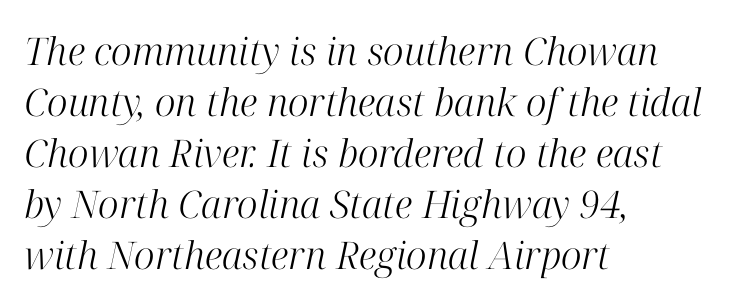
{"serif": "yes", "italic": "yes", "lean": "right", "slant_degrees": 12, "bold": "no", "weight": "light", "width": "normal", "stroke_contrast": "high", "x_height": "medium", "monospaced": "no", "underline": "no", "align": "left", "line_spacing": "normal", "line_spacing_ratio": 1.34, "letter_spacing": "normal", "letter_spacing_em": 0.0, "glyph_px": 38}
